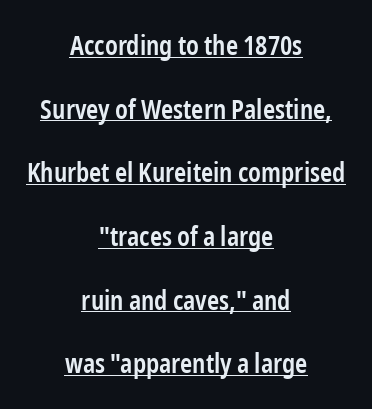
Q: Is the text bold? A: Semi-bold.
Q: Is the text italic (slanted)? A: No, it is upright.
Q: Is the text underlined? A: Yes.
Q: How is the paragraph aligned? A: Centered.
Q: Is the spacing between letters normal or unusually wide? A: Normal.
Q: Is the spacing between lines tight, normal or loose? A: Loose.
